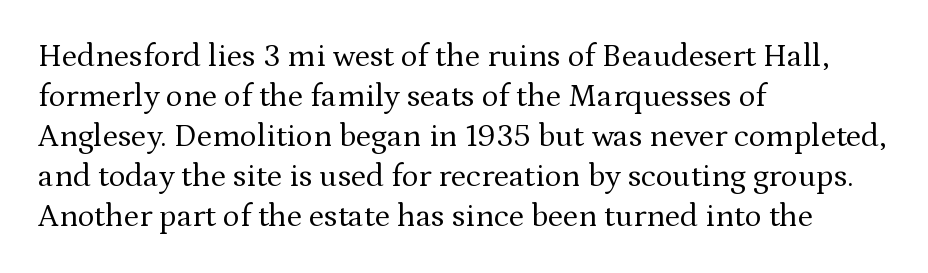
The image shows 32 px regular-weight serif type, upright; set left-aligned, normal line spacing (1.25x), normal letter spacing, not underlined; medium stroke contrast and a medium x-height.
